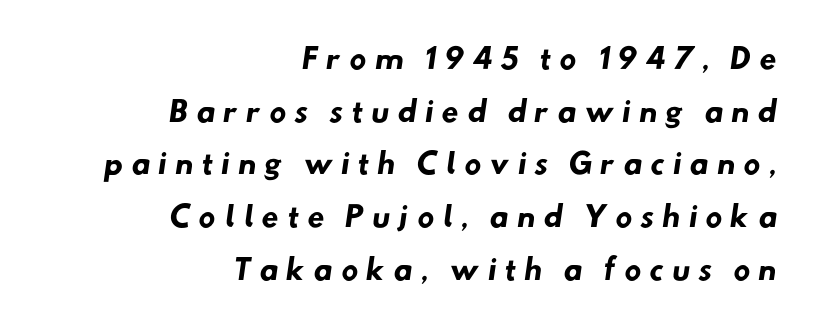
The image shows 28 px heavy sans-serif type; set right-aligned, line spacing 1.88x, unusually wide letter spacing (+0.28 em), not underlined; low stroke contrast and a small x-height.
